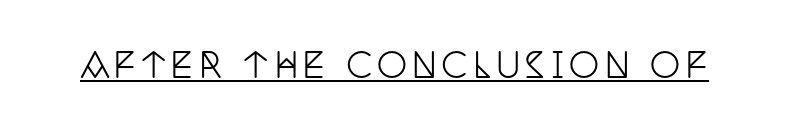
The image shows 34 px condensed serif type, upright; set underlined; low stroke contrast and a large x-height.
